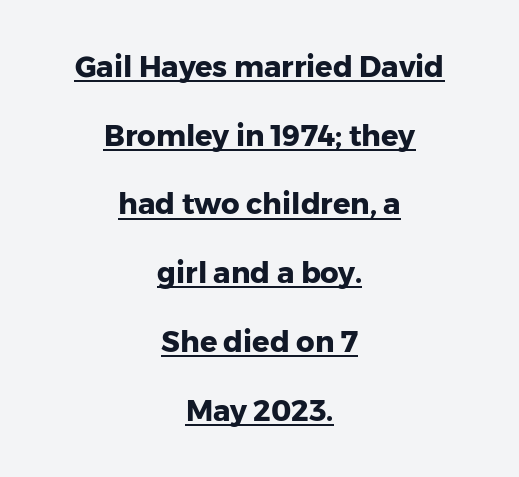
Q: Is the text bold? A: Yes.
Q: Is the text italic (slanted)? A: No, it is upright.
Q: Is the typeface a serif or a sans-serif typeface? A: Sans-serif.
Q: Is the text underlined? A: Yes.
Q: How is the paragraph aligned? A: Centered.
Q: Is the spacing between letters normal or unusually wide? A: Normal.
Q: Is the spacing between lines tight, normal or loose? A: Loose.
Q: Width (condensed, normal, or wide)? A: Normal.
Q: Stroke contrast? A: Low.
Q: x-height? A: Medium.
Q: Monospaced? A: No.
